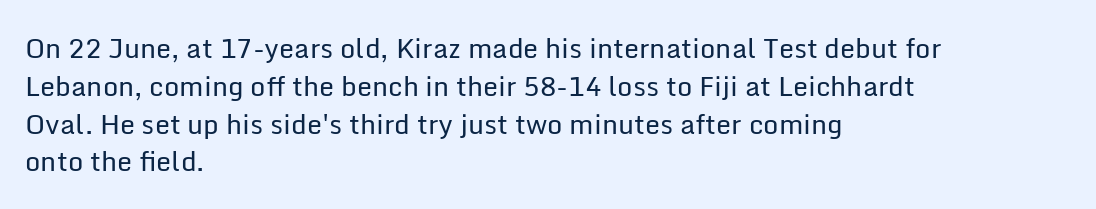
The image shows 27 px text type, upright; set left-aligned, normal line spacing (1.4x), normal letter spacing, not underlined.
